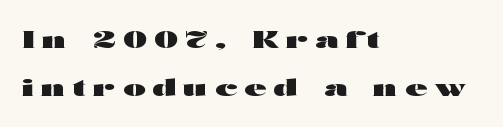
The image shows 24 px bold type, upright; set left-aligned, loose line spacing (2.02x), unusually wide letter spacing (+0.31 em), not underlined.
